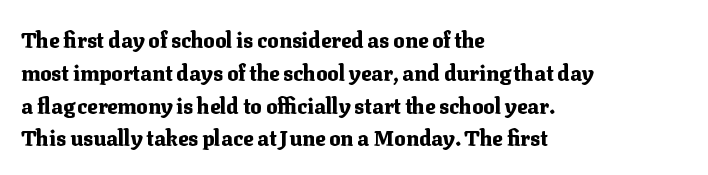
{"italic": "no", "bold": "yes", "underline": "no", "align": "left", "line_spacing": "normal", "line_spacing_ratio": 1.56, "letter_spacing": "normal", "letter_spacing_em": 0.0, "glyph_px": 21}
